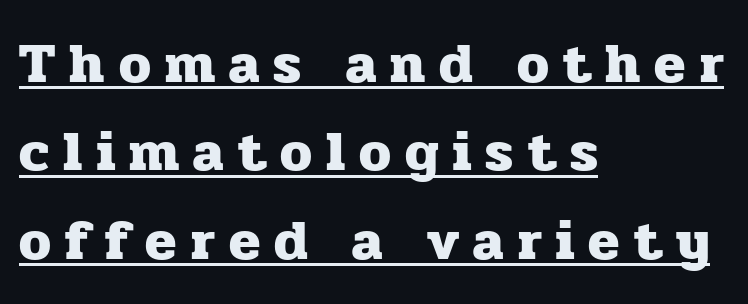
Summary of vertical rhythm: regular, with standard interline spacing. You can tell from the footed stems that serif type was used. Vertical strokes here are truly vertical. Beneath each row of characters lies a ruled line. Inter-character spacing is expanded well beyond the font's built-in metrics.
